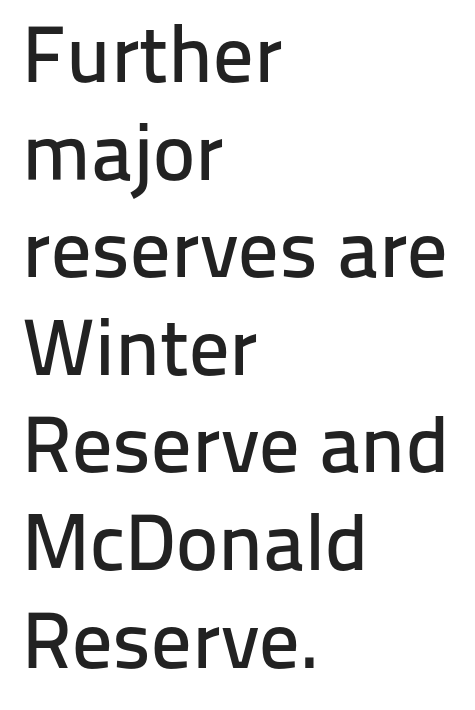
The image shows 80 px sans-serif type, upright; set left-aligned, line spacing 1.22x, normal letter spacing, not underlined; low stroke contrast and a medium x-height.
